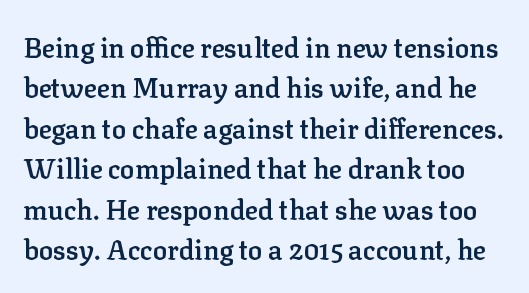
The image shows 27 px text type, upright; set normal line spacing (1.5x), normal letter spacing, not underlined.
